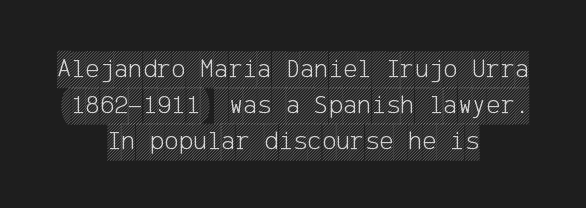
In CSS terms this would be text-align: center. Short note: letters normally spaced. Plain, unruled lines of type. In terms of posture, this sample is upright. These lines sit exactly where default settings would place them.
